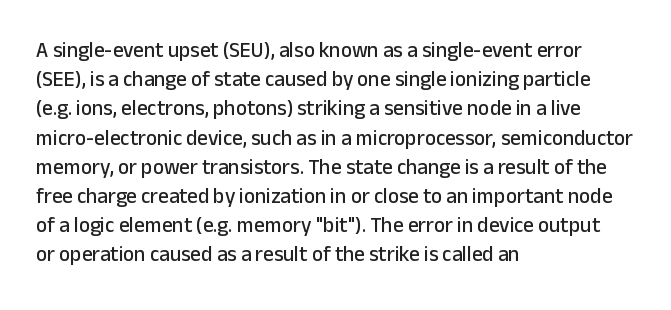
Each word holds together tightly as a unit, with standard inter-letter gaps. Left-aligned paragraph, ragged on the right. The vertical gap from one line to the next is medium. Nope, not italic — everything's standing straight. Check the space under the baseline: it is left empty.
